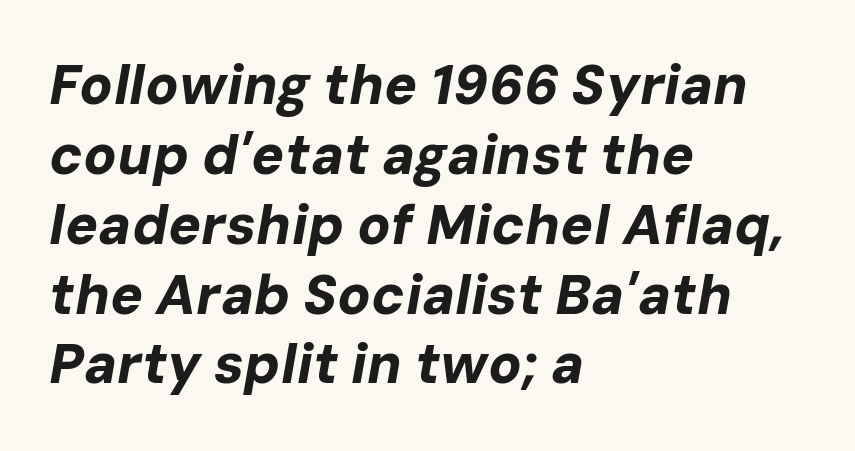
{"italic": "yes", "lean": "right", "slant_degrees": 10, "bold": "yes", "weight": "bold", "width": "normal", "stroke_contrast": "low", "x_height": "medium", "monospaced": "no", "underline": "no", "align": "left", "line_spacing": "normal", "line_spacing_ratio": 1.27, "letter_spacing": "normal", "letter_spacing_em": 0.0, "glyph_px": 55}
